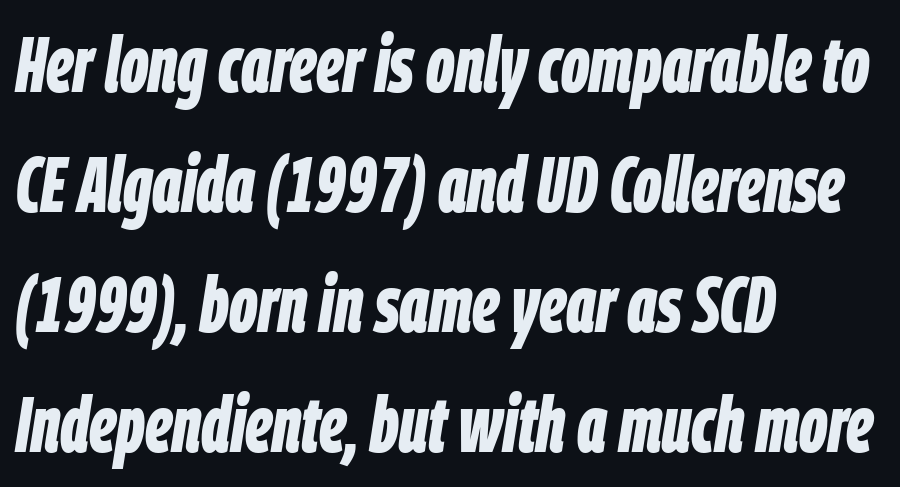
Q: Is the text bold? A: Yes.
Q: Is the text italic (slanted)? A: Yes, it leans right by about 9 degrees.
Q: Is the text underlined? A: No.
Q: How is the paragraph aligned? A: Left-aligned.
Q: Is the spacing between letters normal or unusually wide? A: Normal.
Q: Is the spacing between lines tight, normal or loose? A: Normal.
Q: Width (condensed, normal, or wide)? A: Condensed.
Q: Stroke contrast? A: Low.
Q: x-height? A: Large.
Q: Monospaced? A: No.
